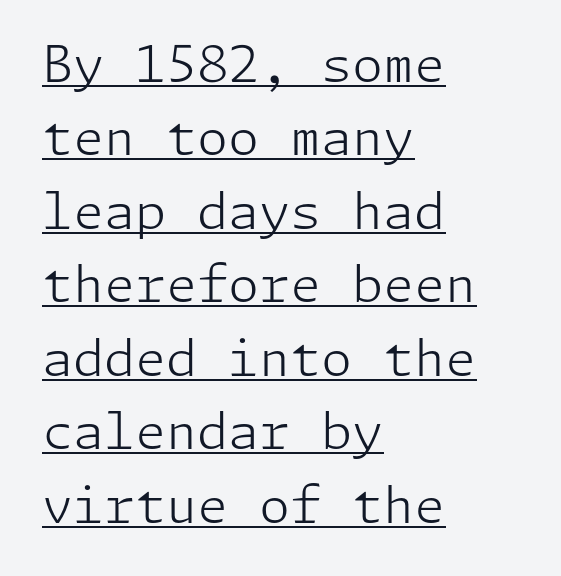
This is roman type, the default non-slanted kind. Rows of type keep a routine distance in the vertical direction. The type is set solid horizontally, with unmodified tracking. No heavy texture on the line: the type isn't bold. Caption: lettering with a line underneath. These lines are set flush left with a ragged right edge.
